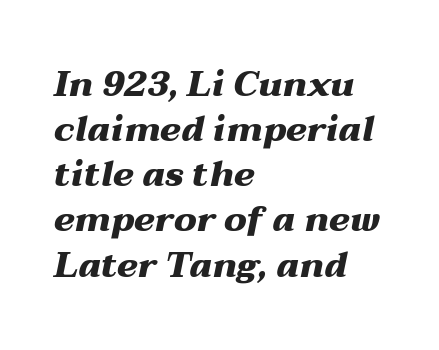
{"italic": "yes", "lean": "right", "slant_degrees": 12, "bold": "yes", "weight": "heavy", "width": "wide", "stroke_contrast": "medium", "x_height": "medium", "monospaced": "no", "underline": "no", "align": "left", "line_spacing": "normal", "line_spacing_ratio": 1.29, "letter_spacing": "normal", "letter_spacing_em": 0.0, "glyph_px": 35}
